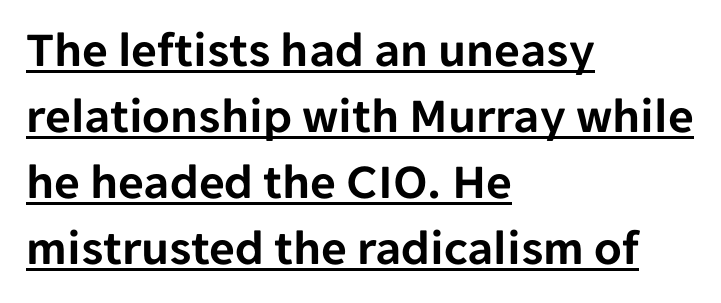
Q: Is the text italic (slanted)? A: No, it is upright.
Q: Is the typeface a serif or a sans-serif typeface? A: Sans-serif.
Q: Is the text underlined? A: Yes.
Q: How is the paragraph aligned? A: Left-aligned.
Q: Is the spacing between letters normal or unusually wide? A: Normal.
Q: Is the spacing between lines tight, normal or loose? A: Normal.
Q: Width (condensed, normal, or wide)? A: Normal.
Q: Stroke contrast? A: Low.
Q: x-height? A: Medium.
Q: Monospaced? A: No.
